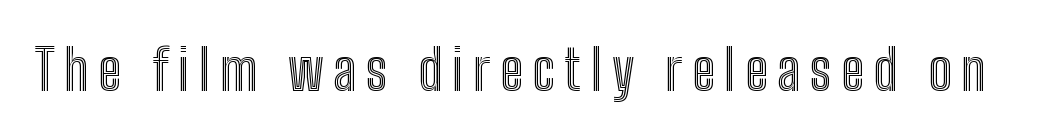
Q: Is the text italic (slanted)? A: No, it is upright.
Q: Is the text underlined? A: No.
Q: Width (condensed, normal, or wide)? A: Condensed.
Q: x-height? A: Medium.
Q: Monospaced? A: No.
